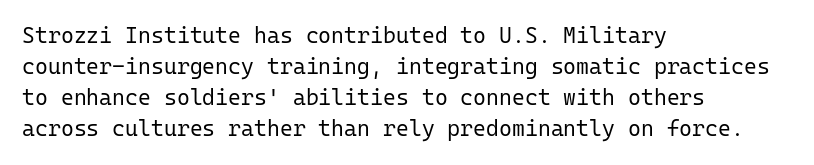
The words here are not underlined. Default kerning and tracking; the words read as compact shapes. The paragraph shown leans on its left margin. Posture: straight, roman, zero tilt. Vertical stems look standard width or narrower in stroke. Vertical spacing — default.
